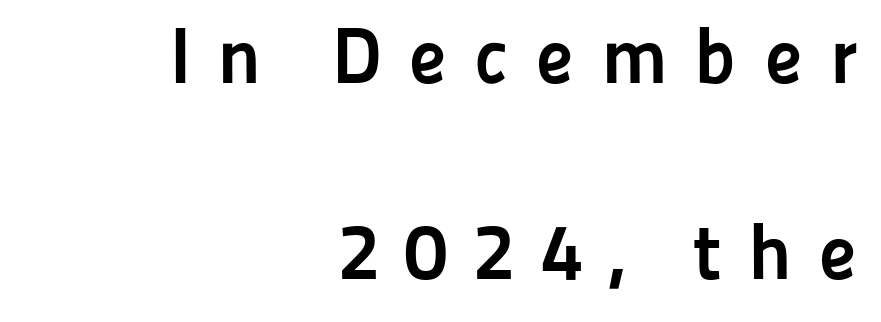
You could not count columns in this text — the font is proportionally spaced. The type sits square on the baseline with zero lean. Regarding serifs, this sample does without them. Rows of type keep a wide berth in the vertical direction. Anything drawn beneath the words? Only blank space.
